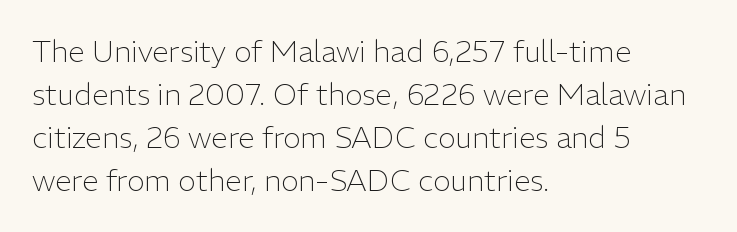
Each letter's strokes conclude bluntly, with no projecting serifs. The rendering uses a moderate line-height, typical for paragraphs. Looks like regular typesetting: each glyph gets only the width it needs. A bare baseline throughout the passage.
